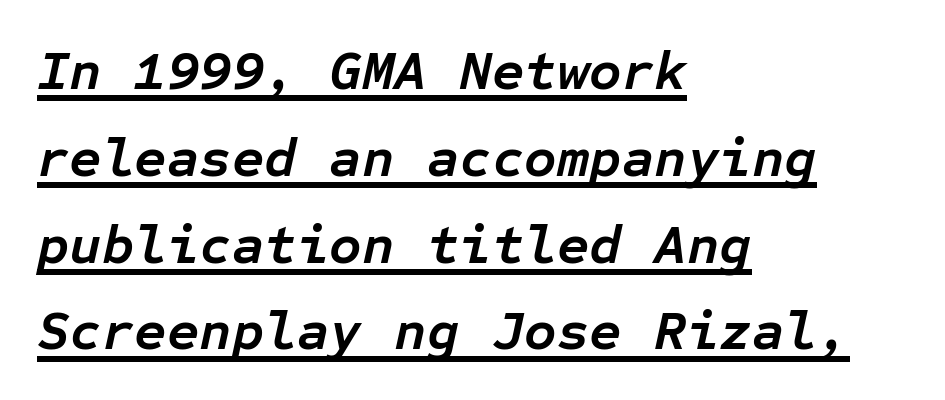
{"italic": "yes", "lean": "right", "slant_degrees": 12, "bold": "yes", "weight": "semibold", "width": "normal", "stroke_contrast": "low", "x_height": "medium", "monospaced": "yes", "underline": "yes", "align": "left", "line_spacing": "normal", "line_spacing_ratio": 1.55, "letter_spacing": "normal", "letter_spacing_em": 0.0, "glyph_px": 56}
